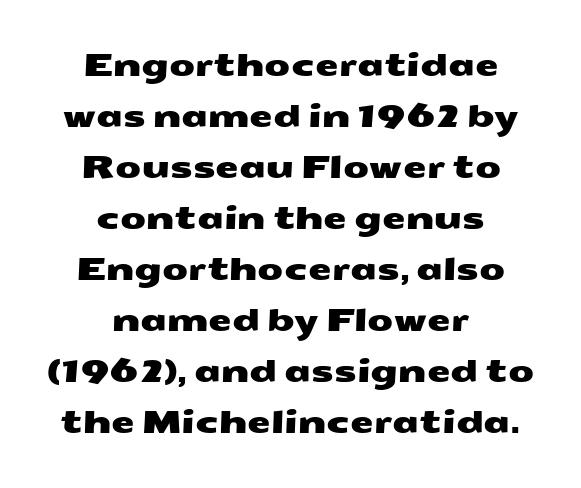
The image shows 30 px wide sans-serif type; set centered, normal line spacing (1.7x), normal letter spacing, not underlined; medium stroke contrast and a medium x-height.
